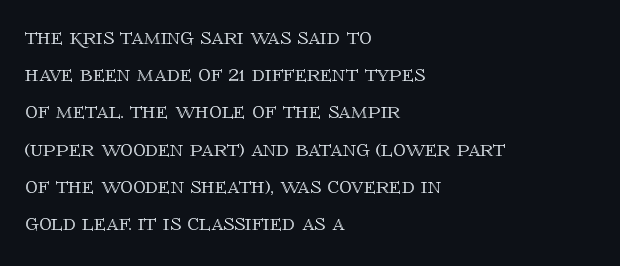
Designer's note — italics off, roman on. Compared with typical paragraphs, the rows here are spaced about the same. No word sits above an underline. Left-aligned paragraph, ragged on the right. This sample uses plain, unmodified letter spacing.
